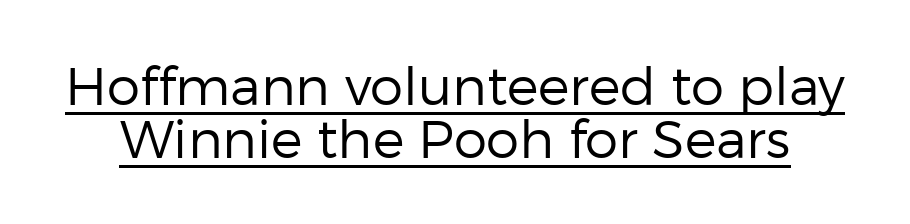
{"serif": "no", "italic": "no", "bold": "no", "weight": "regular", "width": "normal", "stroke_contrast": "low", "x_height": "medium", "monospaced": "no", "underline": "yes", "line_spacing": "tight", "line_spacing_ratio": 1.0, "letter_spacing": "normal", "letter_spacing_em": 0.0, "glyph_px": 53}
